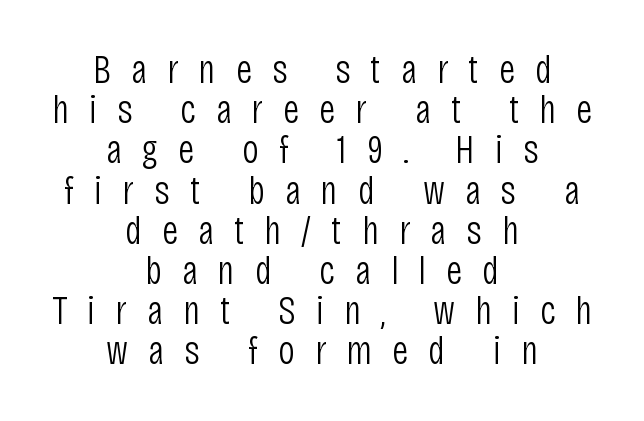
The image shows 41 px light, condensed sans-serif type, upright; set centered, tight line spacing (0.98x), unusually wide letter spacing (+0.49 em), not underlined; low stroke contrast and a large x-height.
